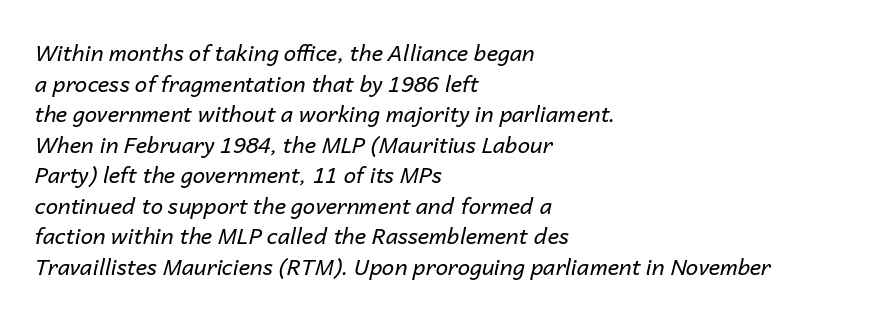
{"italic": "yes", "lean": "right", "slant_degrees": 14, "bold": "no", "underline": "no", "align": "left", "line_spacing": "normal", "line_spacing_ratio": 1.39, "letter_spacing": "normal", "letter_spacing_em": 0.0, "glyph_px": 22}
